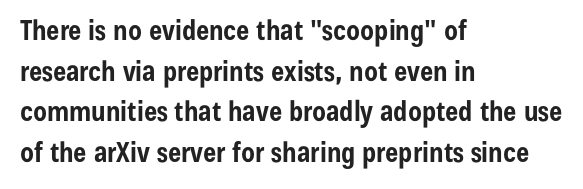
The image shows 28 px bold, condensed sans-serif type, upright; set left-aligned, normal line spacing (1.45x), normal letter spacing, not underlined; low stroke contrast and a medium x-height.
